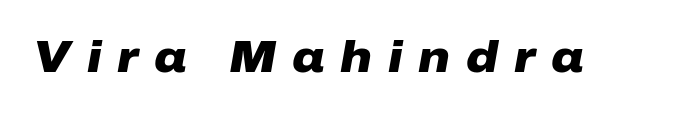
Q: Is the text bold? A: Yes.
Q: Is the text italic (slanted)? A: Yes, it leans right by about 10 degrees.
Q: Is the text underlined? A: No.
Q: Is the spacing between letters normal or unusually wide? A: Unusually wide.
Q: Width (condensed, normal, or wide)? A: Wide.
Q: Stroke contrast? A: Low.
Q: x-height? A: Medium.
Q: Monospaced? A: No.
